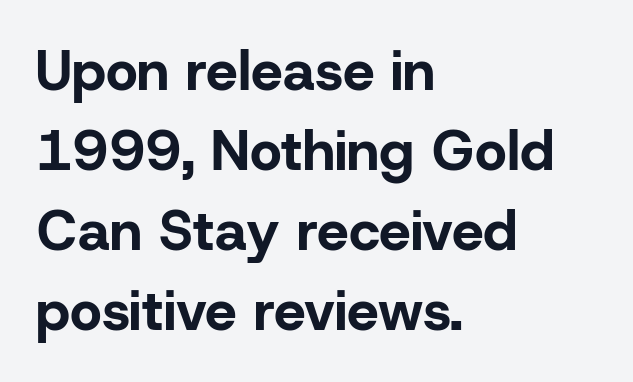
Q: Is the text bold? A: Yes.
Q: Is the text italic (slanted)? A: No, it is upright.
Q: Is the typeface a serif or a sans-serif typeface? A: Sans-serif.
Q: Is the text underlined? A: No.
Q: How is the paragraph aligned? A: Left-aligned.
Q: Is the spacing between letters normal or unusually wide? A: Normal.
Q: Is the spacing between lines tight, normal or loose? A: Normal.
Q: Width (condensed, normal, or wide)? A: Normal.
Q: Stroke contrast? A: Low.
Q: x-height? A: Medium.
Q: Monospaced? A: No.
